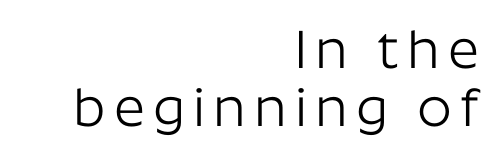
Q: Is the text bold? A: No.
Q: Is the text italic (slanted)? A: No, it is upright.
Q: Is the typeface a serif or a sans-serif typeface? A: Sans-serif.
Q: Is the text underlined? A: No.
Q: How is the paragraph aligned? A: Right-aligned.
Q: Is the spacing between lines tight, normal or loose? A: Tight.
Q: Width (condensed, normal, or wide)? A: Normal.
Q: Stroke contrast? A: Low.
Q: x-height? A: Medium.
Q: Monospaced? A: No.
